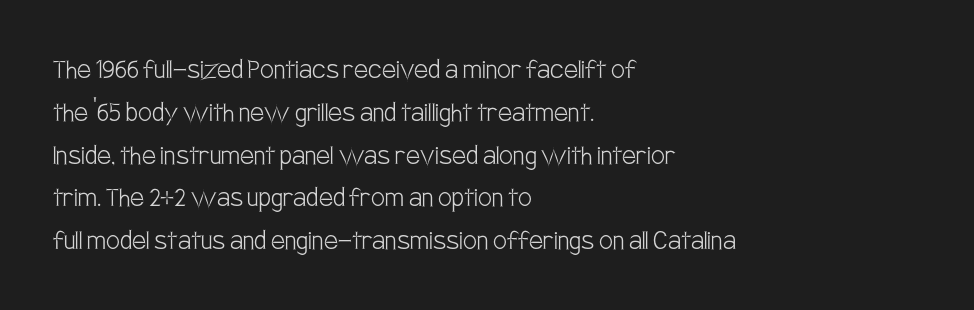
The image shows 31 px light, condensed sans-serif type, upright; set left-aligned, normal line spacing (1.38x), normal letter spacing, not underlined; low stroke contrast and a large x-height.
